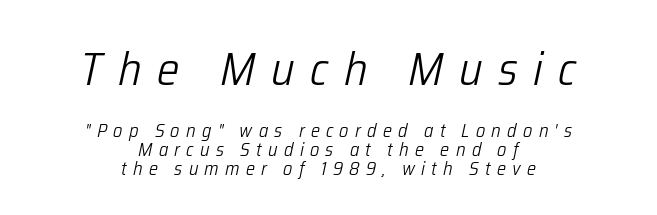
Q: Is the text bold? A: No.
Q: Is the text italic (slanted)? A: Yes, it leans right by about 12 degrees.
Q: Is the text underlined? A: No.
Q: How is the paragraph aligned? A: Centered.
Q: Is the spacing between letters normal or unusually wide? A: Unusually wide.
Q: Is the spacing between lines tight, normal or loose? A: Tight.
Q: Which block of text is set in a larger size, the first (top) or the second (bottom)? A: The first (top) one.
Q: Width (condensed, normal, or wide)? A: Condensed.
Q: Stroke contrast? A: Low.
Q: x-height? A: Medium.
Q: Monospaced? A: No.
